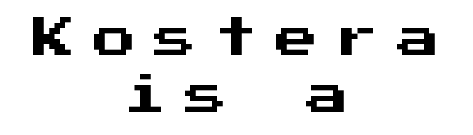
{"serif": "no", "italic": "no", "width": "normal", "stroke_contrast": "medium", "x_height": "medium", "monospaced": "yes", "underline": "no", "align": "center", "line_spacing": "normal", "line_spacing_ratio": 1.33, "letter_spacing": "wide", "letter_spacing_em": 0.41, "glyph_px": 43}
